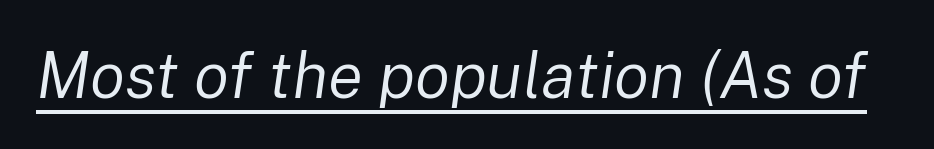
{"italic": "yes", "lean": "right", "slant_degrees": 8, "bold": "no", "weight": "regular", "width": "normal", "stroke_contrast": "low", "x_height": "medium", "monospaced": "no", "underline": "yes", "letter_spacing": "normal", "letter_spacing_em": 0.0, "glyph_px": 65}
